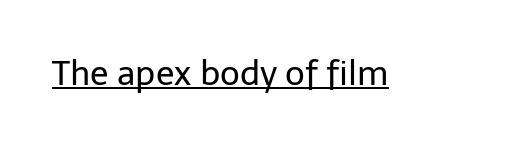
{"serif": "no", "italic": "no", "bold": "no", "weight": "regular", "width": "normal", "stroke_contrast": "low", "x_height": "medium", "monospaced": "no", "underline": "yes", "letter_spacing": "normal", "letter_spacing_em": 0.0, "glyph_px": 34}
